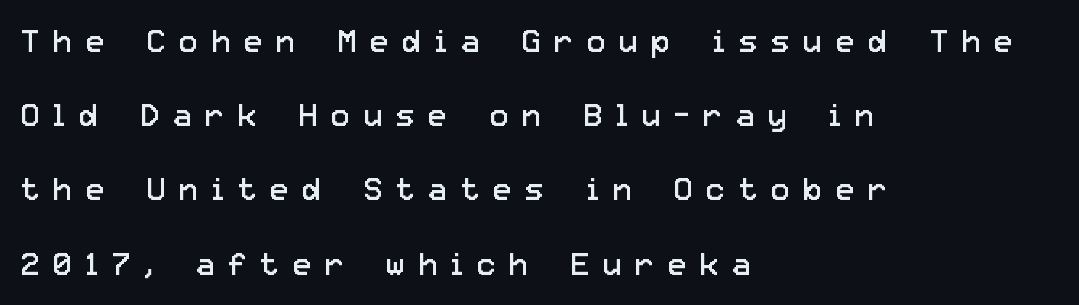
{"serif": "no", "italic": "no", "bold": "no", "weight": "regular", "width": "normal", "stroke_contrast": "low", "x_height": "medium", "monospaced": "no", "underline": "no", "align": "left", "line_spacing": "loose", "line_spacing_ratio": 2.32, "letter_spacing": "wide", "letter_spacing_em": 0.41, "glyph_px": 32}
